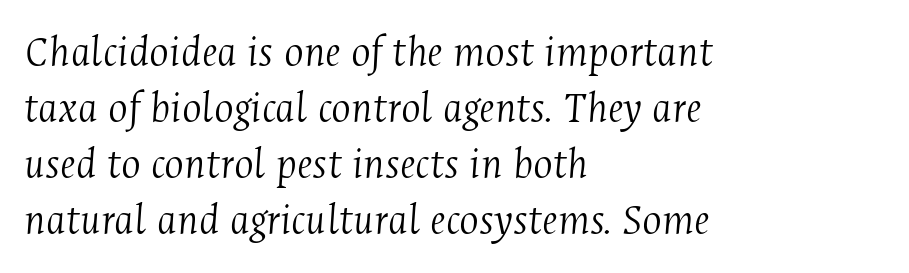
{"serif": "yes", "italic": "yes", "lean": "right", "slant_degrees": 4, "bold": "no", "weight": "light", "width": "condensed", "stroke_contrast": "medium", "x_height": "medium", "monospaced": "no", "underline": "no", "align": "left", "line_spacing_ratio": 1.22, "letter_spacing": "normal", "letter_spacing_em": 0.0, "glyph_px": 46}
